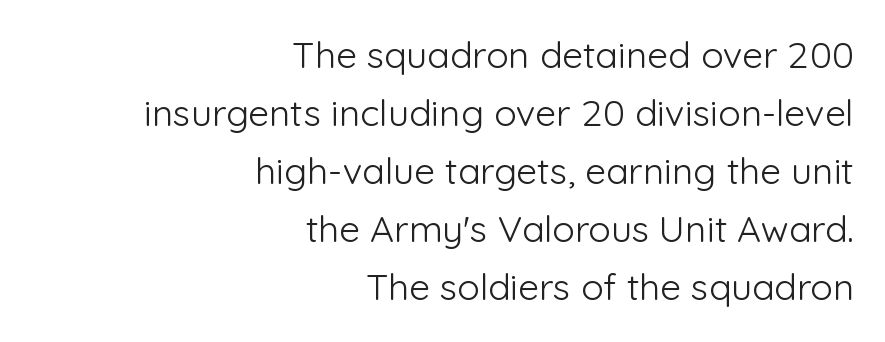
{"serif": "no", "italic": "no", "bold": "no", "weight": "light", "width": "normal", "stroke_contrast": "low", "x_height": "medium", "monospaced": "no", "underline": "no", "align": "right", "line_spacing": "normal", "line_spacing_ratio": 1.57, "letter_spacing": "normal", "letter_spacing_em": 0.0, "glyph_px": 37}
